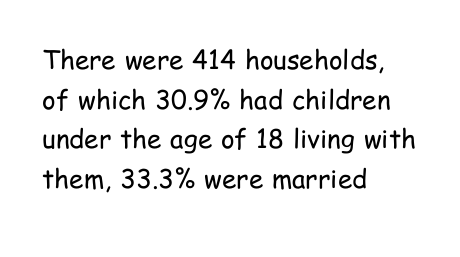
The block of text has a typical density, with ordinary space between rows. The line texture is even and compact thanks to regular tracking. Nothing heavy about these letters — not bold at all. Which margin do the lines hug? The left one — the right edge is uneven.
